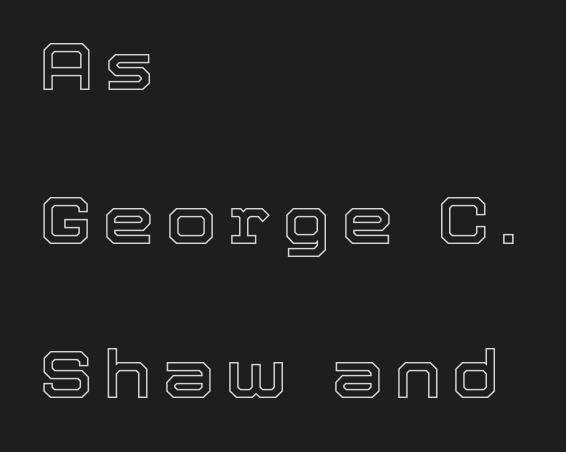
The image shows 67 px text type, upright; set left-aligned, loose line spacing (2.3x), not underlined; a medium x-height.
